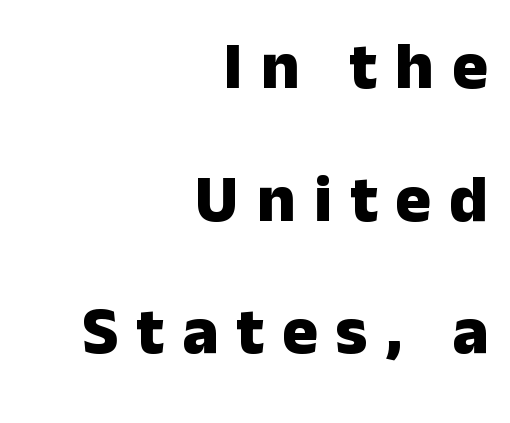
Summary of weight: heavy, a full bold. The vertical gap from one line to the next is large. The space directly below the letters is spotless. The face used here is proportionally spaced, like ordinary book or web type. Every character sits straight up, as roman type does. In CSS terms this would be text-align: right.
